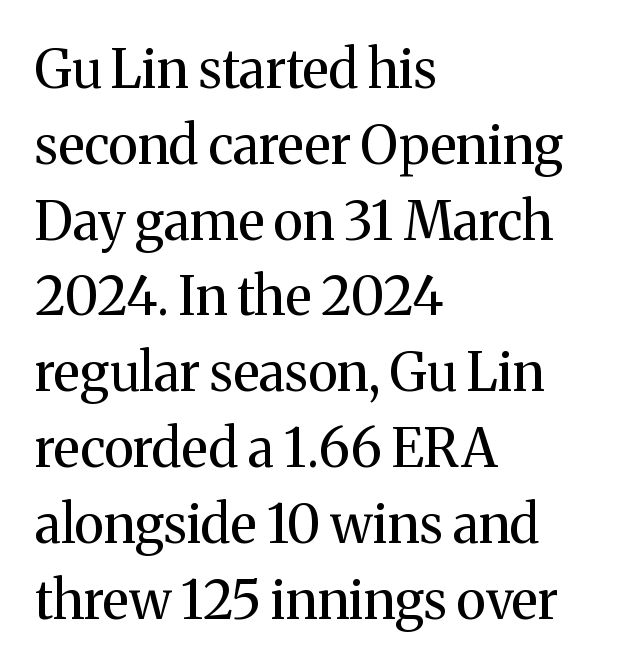
Q: Is the text bold? A: No.
Q: Is the text italic (slanted)? A: No, it is upright.
Q: Is the typeface a serif or a sans-serif typeface? A: Serif.
Q: Is the text underlined? A: No.
Q: How is the paragraph aligned? A: Left-aligned.
Q: Is the spacing between letters normal or unusually wide? A: Normal.
Q: Is the spacing between lines tight, normal or loose? A: Normal.
Q: Width (condensed, normal, or wide)? A: Normal.
Q: Stroke contrast? A: Medium.
Q: x-height? A: Medium.
Q: Monospaced? A: No.
